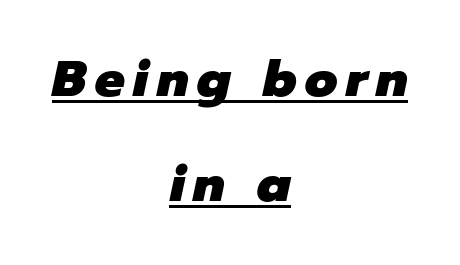
Q: Is the text bold? A: Yes.
Q: Is the text italic (slanted)? A: Yes, it leans right by about 12 degrees.
Q: Is the text underlined? A: Yes.
Q: How is the paragraph aligned? A: Centered.
Q: Is the spacing between lines tight, normal or loose? A: Loose.
Q: Width (condensed, normal, or wide)? A: Normal.
Q: Stroke contrast? A: Low.
Q: x-height? A: Medium.
Q: Monospaced? A: No.
